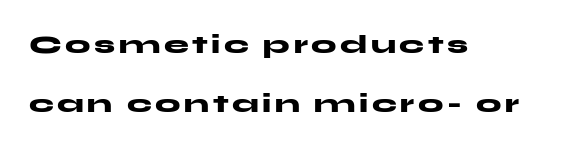
Vertical strokes here are truly vertical. Notice how the passage keeps a crisp vertical edge on the left only. A full-strength bold gives these letters their thick strokes. Loosely led — the rows are spread out. Only glyphs here, with clear space below each row.
